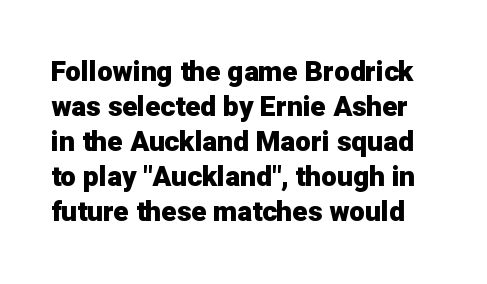
Q: Is the text bold? A: Yes.
Q: Is the text italic (slanted)? A: No, it is upright.
Q: Is the typeface a serif or a sans-serif typeface? A: Sans-serif.
Q: Is the text underlined? A: No.
Q: Is the spacing between letters normal or unusually wide? A: Normal.
Q: Is the spacing between lines tight, normal or loose? A: Normal.
Q: Width (condensed, normal, or wide)? A: Normal.
Q: Stroke contrast? A: Low.
Q: x-height? A: Medium.
Q: Monospaced? A: No.
